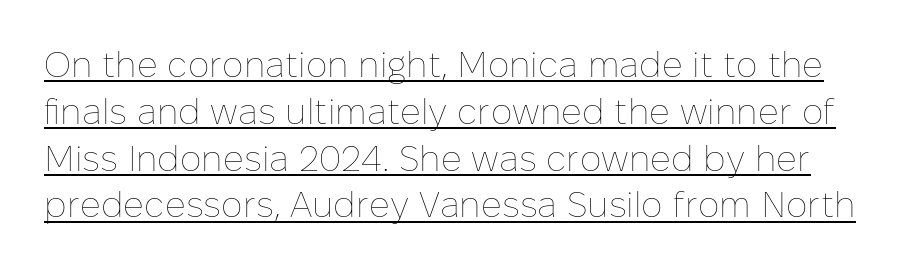
{"italic": "no", "bold": "no", "weight": "thin", "width": "normal", "stroke_contrast": "low", "x_height": "medium", "monospaced": "no", "underline": "yes", "line_spacing": "normal", "line_spacing_ratio": 1.3, "letter_spacing": "normal", "letter_spacing_em": 0.0, "glyph_px": 36}
